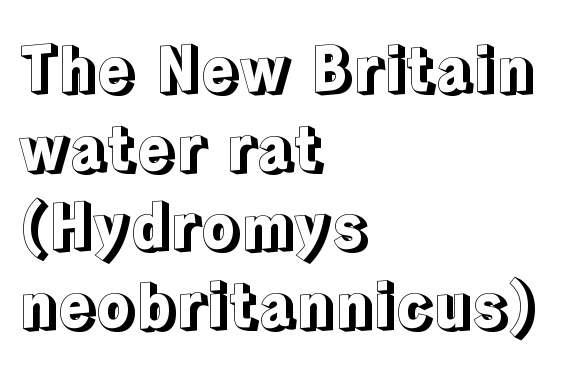
Q: Is the text italic (slanted)? A: No, it is upright.
Q: Is the text underlined? A: No.
Q: How is the paragraph aligned? A: Left-aligned.
Q: Is the spacing between letters normal or unusually wide? A: Normal.
Q: Is the spacing between lines tight, normal or loose? A: Normal.
Q: Width (condensed, normal, or wide)? A: Normal.
Q: x-height? A: Medium.
Q: Monospaced? A: No.
